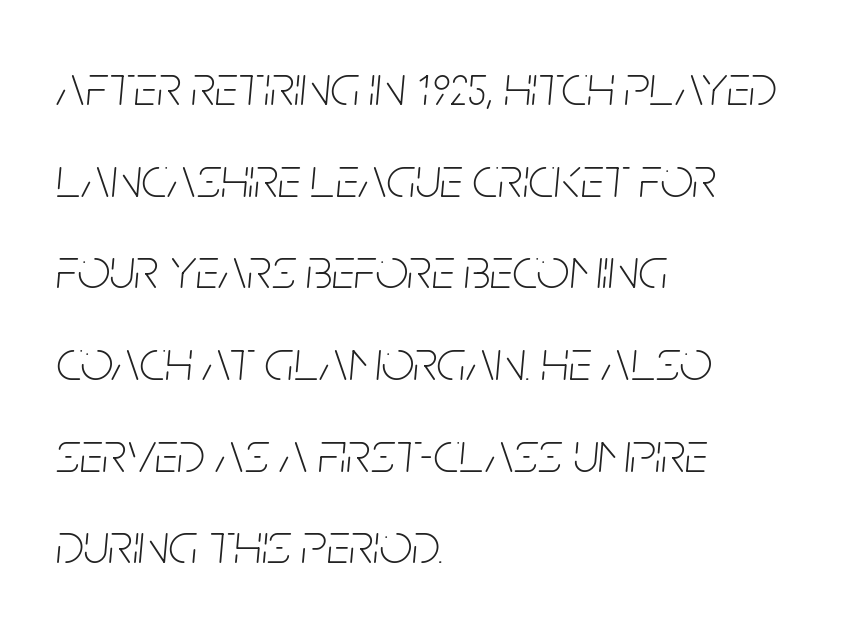
Q: Is the text bold? A: No.
Q: Is the text italic (slanted)? A: Yes, it leans right by about 5 degrees.
Q: Is the text underlined? A: No.
Q: How is the paragraph aligned? A: Left-aligned.
Q: Is the spacing between letters normal or unusually wide? A: Normal.
Q: Is the spacing between lines tight, normal or loose? A: Normal.
Q: Width (condensed, normal, or wide)? A: Condensed.
Q: Stroke contrast? A: Low.
Q: x-height? A: Large.
Q: Monospaced? A: No.
